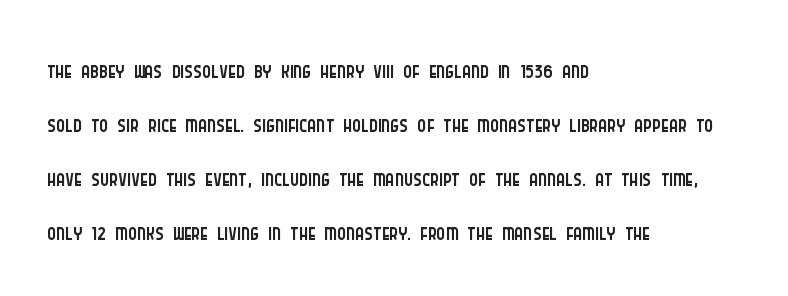
{"serif": "no", "italic": "no", "bold": "no", "weight": "light", "width": "condensed", "stroke_contrast": "low", "x_height": "large", "monospaced": "no", "underline": "no", "align": "left", "line_spacing": "normal", "line_spacing_ratio": 1.59, "letter_spacing": "normal", "letter_spacing_em": 0.0, "glyph_px": 34}
